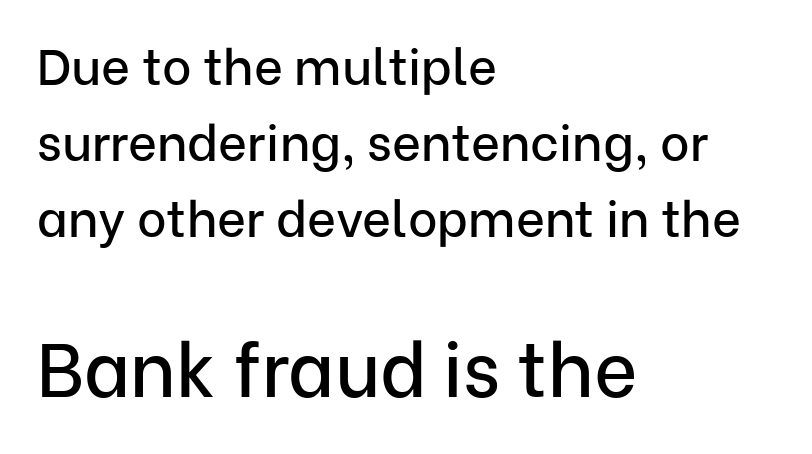
The image shows 75 px sans-serif type, upright; set left-aligned, normal line spacing (1.52x), normal letter spacing, not underlined; the second (bottom) block is 1.5x larger; low stroke contrast and a medium x-height.
